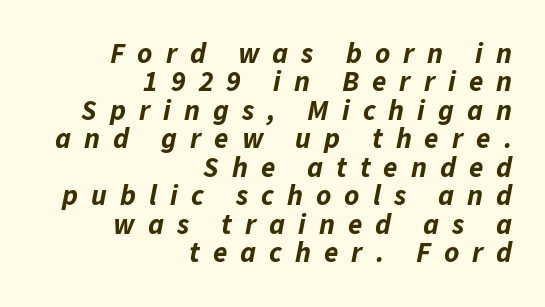
The image shows 29 px bold type, italic (leaning right); set right-aligned, tight line spacing (0.98x), unusually wide letter spacing (+0.45 em), not underlined; low stroke contrast and a medium x-height.
